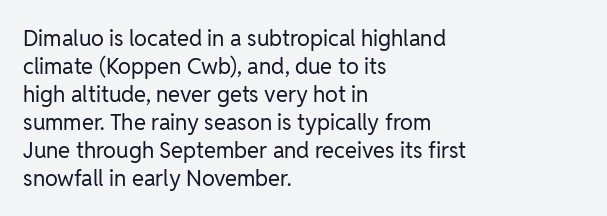
No extra ink here — the face is not bold. Students, observe: this is what conventionally led text looks like. Visually the block forms a straight wall on the left and a jagged coastline on the right. Clear beneath every line of the passage.
